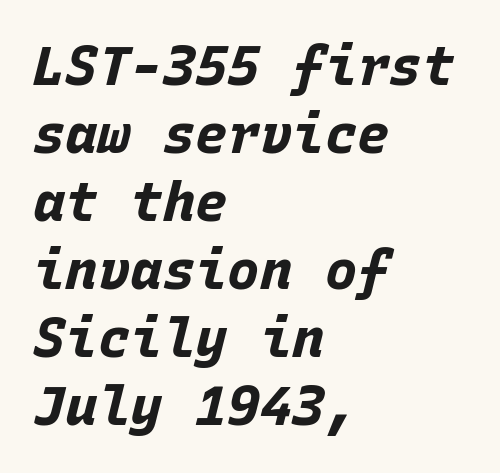
Lines of text with bare space underneath. Note the uniform advance width — an 'i' takes as much space as an 'm'. The ragged edge is on the right, which tells us the setting is flush left. Weight: bold. An italicized treatment has been applied to the whole sample. The gaps between neighbouring characters are ordinary and unremarkable.
